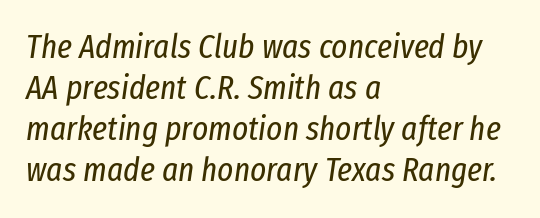
The image shows 34 px regular-weight, condensed type, italic (leaning right); set left-aligned, line spacing 1.21x, normal letter spacing, not underlined; low stroke contrast and a medium x-height.
